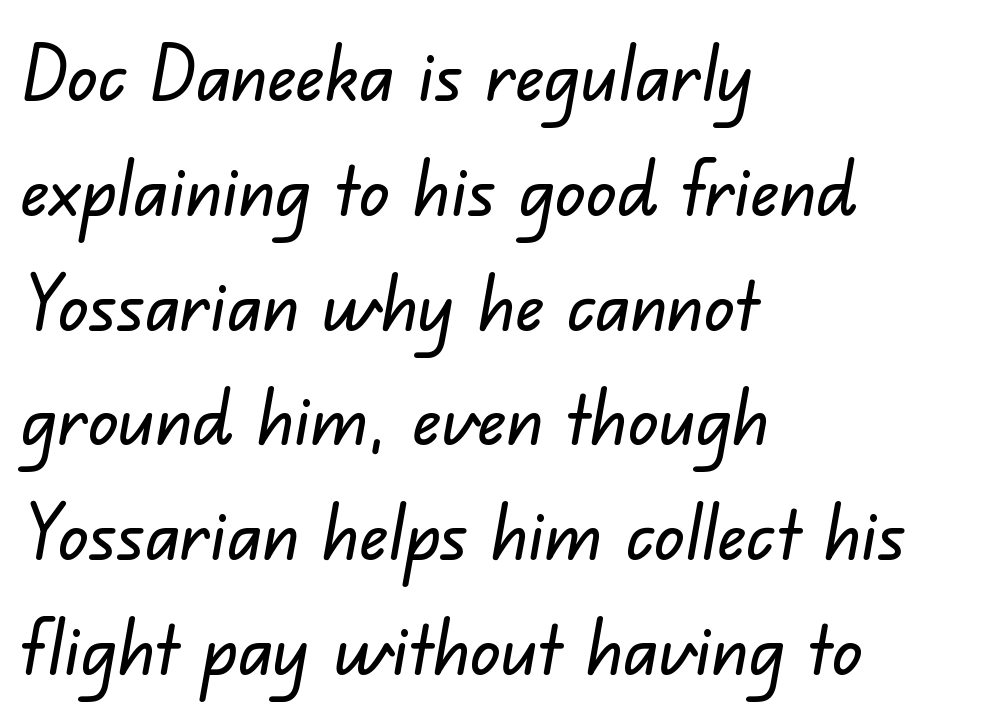
Regular leading. The zone under the glyphs is completely vacant. The face used here is proportionally spaced, like ordinary book or web type. Caption: multi-line text, flush left, ragged right. Nope, no serifs anywhere on these letters. How are the letters spaced? Ordinarily, with no added tracking.
